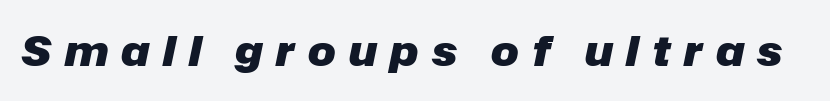
{"italic": "yes", "lean": "right", "slant_degrees": 12, "bold": "yes", "weight": "heavy", "width": "normal", "stroke_contrast": "low", "x_height": "medium", "monospaced": "no", "underline": "no", "letter_spacing": "wide", "letter_spacing_em": 0.33, "glyph_px": 41}
